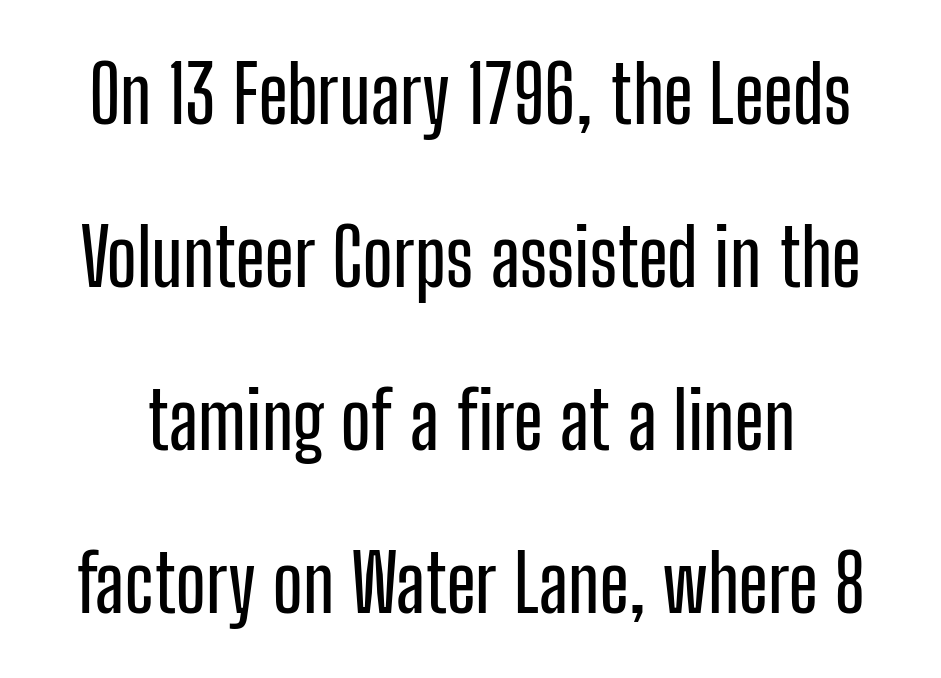
Q: Is the text italic (slanted)? A: No, it is upright.
Q: Is the typeface a serif or a sans-serif typeface? A: Sans-serif.
Q: Is the text underlined? A: No.
Q: Is the spacing between letters normal or unusually wide? A: Normal.
Q: Is the spacing between lines tight, normal or loose? A: Loose.
Q: Width (condensed, normal, or wide)? A: Condensed.
Q: Stroke contrast? A: Low.
Q: x-height? A: Medium.
Q: Monospaced? A: No.
